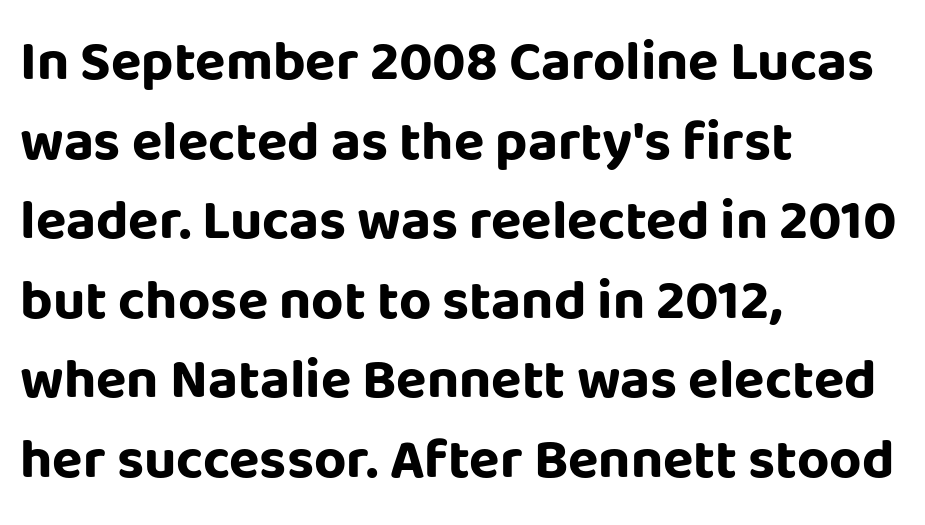
The image shows 56 px bold sans-serif type, upright; set left-aligned, normal line spacing (1.42x), normal letter spacing, not underlined; low stroke contrast and a large x-height.
